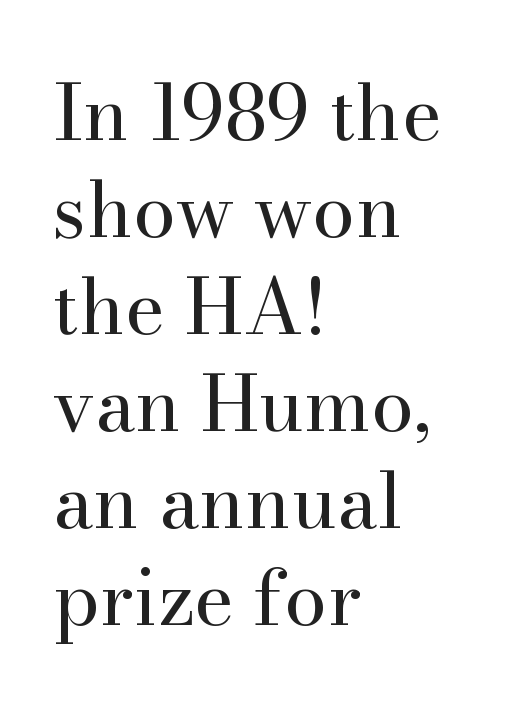
Q: Is the text bold? A: No.
Q: Is the text italic (slanted)? A: No, it is upright.
Q: Is the typeface a serif or a sans-serif typeface? A: Serif.
Q: Is the text underlined? A: No.
Q: How is the paragraph aligned? A: Left-aligned.
Q: Is the spacing between letters normal or unusually wide? A: Normal.
Q: Is the spacing between lines tight, normal or loose? A: Normal.
Q: Width (condensed, normal, or wide)? A: Normal.
Q: Stroke contrast? A: High.
Q: x-height? A: Small.
Q: Monospaced? A: No.
